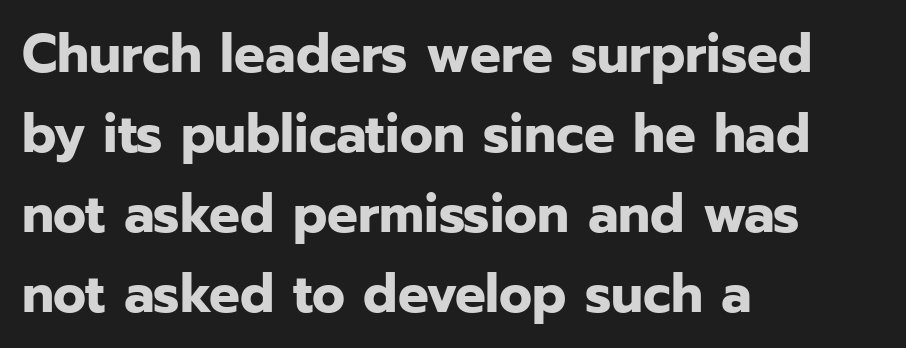
Q: Is the text bold? A: Yes.
Q: Is the text italic (slanted)? A: No, it is upright.
Q: Is the typeface a serif or a sans-serif typeface? A: Sans-serif.
Q: Is the text underlined? A: No.
Q: How is the paragraph aligned? A: Left-aligned.
Q: Is the spacing between letters normal or unusually wide? A: Normal.
Q: Is the spacing between lines tight, normal or loose? A: Normal.
Q: Width (condensed, normal, or wide)? A: Normal.
Q: Stroke contrast? A: Low.
Q: x-height? A: Medium.
Q: Monospaced? A: No.
